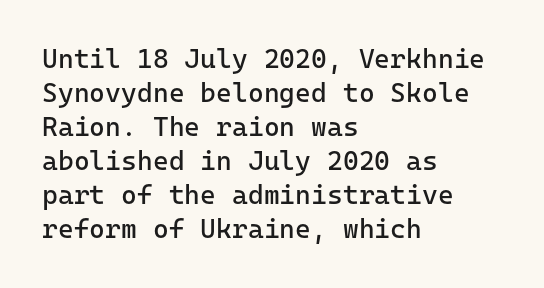
{"italic": "no", "bold": "no", "underline": "no", "align": "left", "line_spacing": "normal", "line_spacing_ratio": 1.26, "letter_spacing": "normal", "letter_spacing_em": 0.0, "glyph_px": 27}
